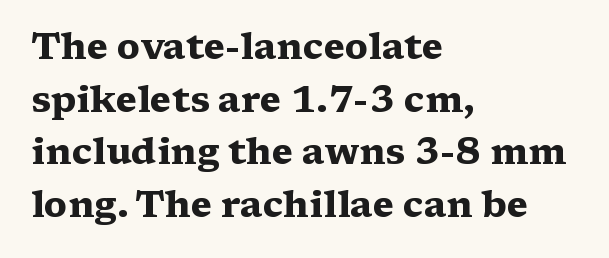
The image shows 37 px heavy, wide serif type, upright; set left-aligned, normal line spacing (1.42x), normal letter spacing, not underlined; medium stroke contrast and a medium x-height.
